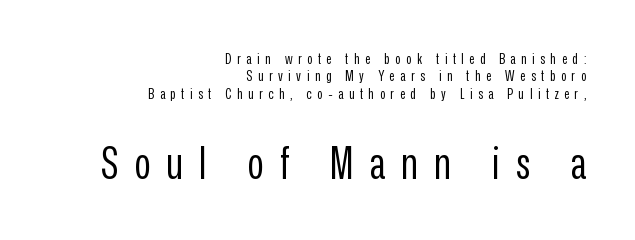
The image shows 44 px regular-weight, condensed sans-serif type, upright; set right-aligned, line spacing 1.16x, unusually wide letter spacing (+0.36 em), not underlined; the second (bottom) block is 2.93x larger; low stroke contrast and a medium x-height.
